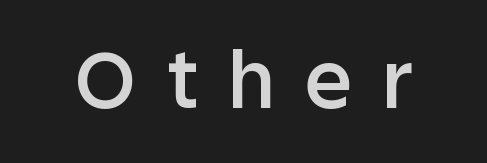
Q: Is the text bold? A: Semi-bold.
Q: Is the text italic (slanted)? A: No, it is upright.
Q: Is the typeface a serif or a sans-serif typeface? A: Sans-serif.
Q: Is the text underlined? A: No.
Q: Is the spacing between letters normal or unusually wide? A: Unusually wide.
Q: Width (condensed, normal, or wide)? A: Normal.
Q: Stroke contrast? A: Low.
Q: x-height? A: Large.
Q: Monospaced? A: No.
